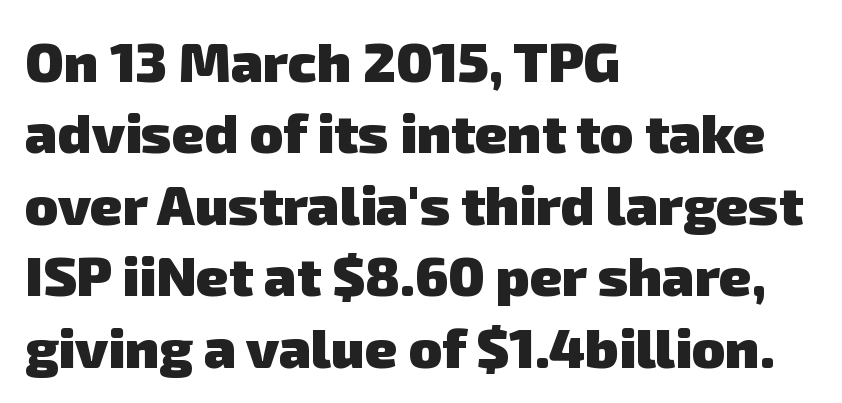
Think of a printed novel: that variable character pitch is what you see here. Left-aligned paragraph, ragged on the right. Notice how descenders clear the ascenders below comfortably — that's standard leading. Descenders are the only things crossing below the line.
